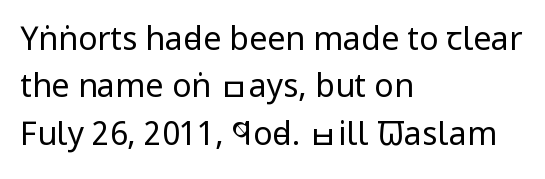
The image shows 32 px regular-weight, condensed sans-serif type, upright; set left-aligned, normal line spacing (1.48x), normal letter spacing, not underlined; low stroke contrast and a large x-height.
